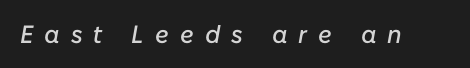
{"italic": "yes", "lean": "right", "slant_degrees": 10, "underline": "no", "letter_spacing": "wide", "letter_spacing_em": 0.44, "glyph_px": 25}
